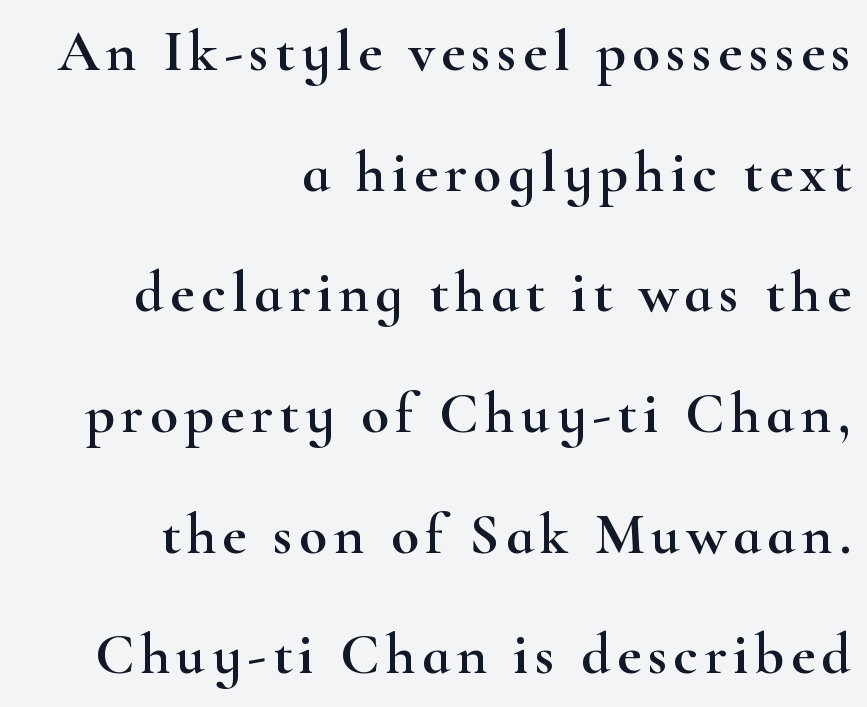
The image shows 58 px wide serif type, upright; set right-aligned, loose line spacing (2.08x), not underlined; high stroke contrast and a small x-height.
